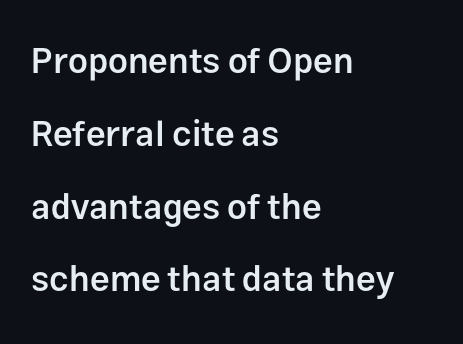
The gaps between neighbouring characters are ordinary and unremarkable. Note the varied advance widths — an 'i' is clearly narrower than an 'm'. Compared with a centered layout, this one pins lines to the left instead. Italic? Not at all — the glyphs are vertical. A typesetter would call this leading open, well beyond the default.
